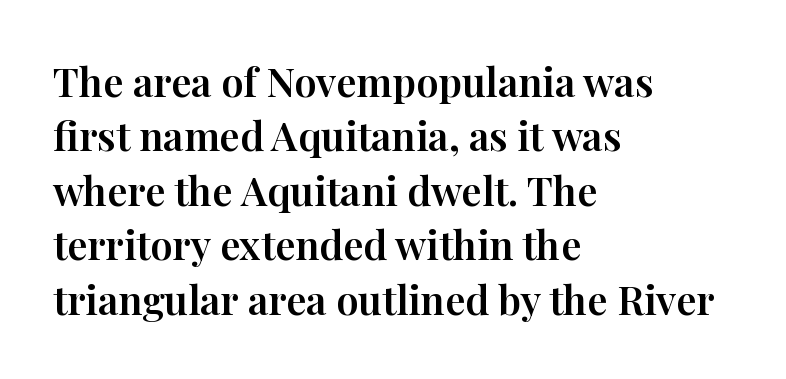
Descenders are the only things crossing below the line. Style check: upright. Spacing verdict: proportional, widths tailored to each character. If you measured baseline to baseline, you'd find a middling distance. Letter spacing: default. This is serif lettering, the kind often seen in printed books.
